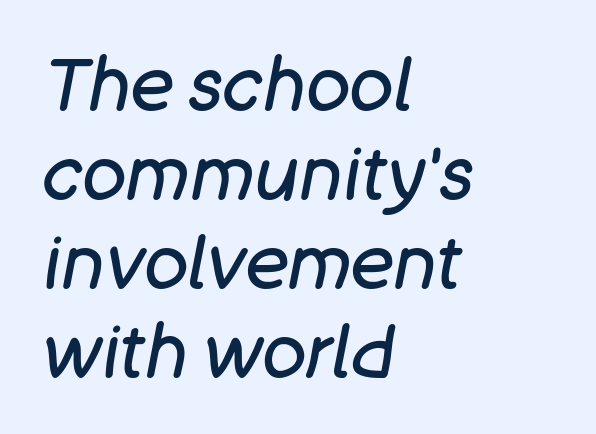
{"italic": "yes", "lean": "right", "slant_degrees": 11, "bold": "no", "weight": "regular", "width": "normal", "stroke_contrast": "low", "x_height": "large", "monospaced": "no", "underline": "no", "align": "left", "line_spacing_ratio": 1.22, "letter_spacing": "normal", "letter_spacing_em": 0.0, "glyph_px": 73}
